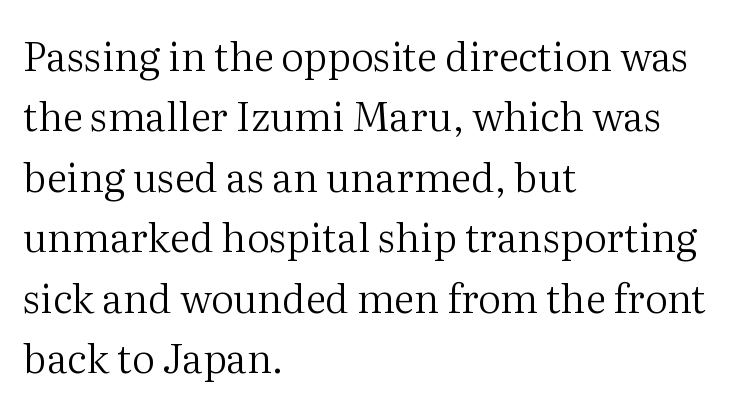
The image shows 40 px regular-weight serif type, upright; set left-aligned, normal line spacing (1.51x), normal letter spacing, not underlined; medium stroke contrast and a medium x-height.
